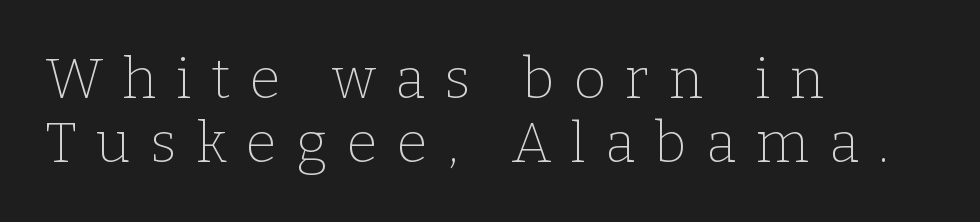
Q: Is the text bold? A: No.
Q: Is the text italic (slanted)? A: No, it is upright.
Q: Is the typeface a serif or a sans-serif typeface? A: Serif.
Q: Is the text underlined? A: No.
Q: How is the paragraph aligned? A: Left-aligned.
Q: Is the spacing between letters normal or unusually wide? A: Unusually wide.
Q: Is the spacing between lines tight, normal or loose? A: Tight.
Q: Width (condensed, normal, or wide)? A: Normal.
Q: Stroke contrast? A: Low.
Q: x-height? A: Medium.
Q: Monospaced? A: No.
